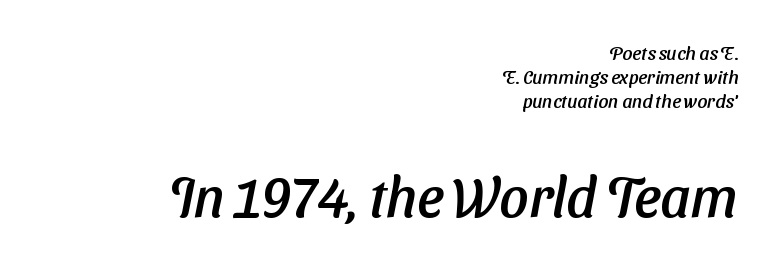
The image shows 57 px sans-serif type; set right-aligned, normal line spacing (1.27x), normal letter spacing, not underlined; the second (bottom) block is 3.0x larger; low stroke contrast and a medium x-height.
